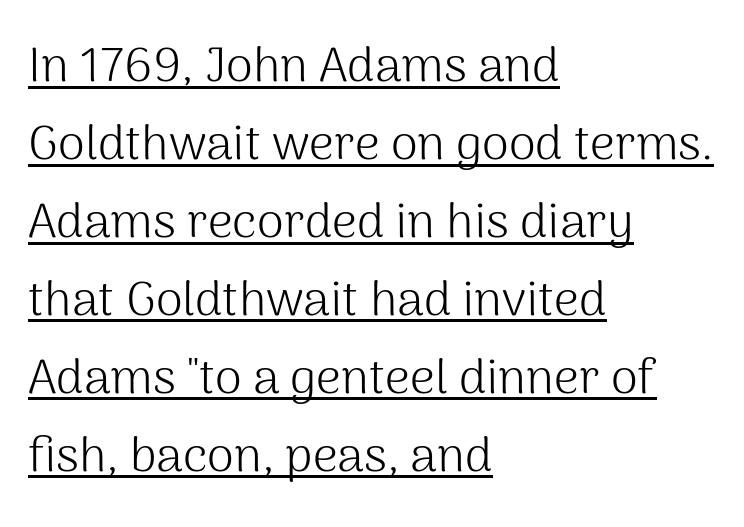
{"serif": "no", "italic": "no", "bold": "no", "weight": "light", "width": "normal", "stroke_contrast": "medium", "x_height": "medium", "monospaced": "no", "underline": "yes", "align": "left", "line_spacing": "normal", "line_spacing_ratio": 1.59, "letter_spacing": "normal", "letter_spacing_em": 0.0, "glyph_px": 49}
